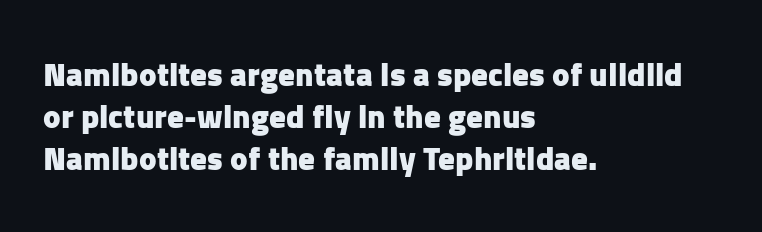
{"serif": "no", "italic": "no", "bold": "yes", "weight": "heavy", "width": "normal", "stroke_contrast": "low", "x_height": "medium", "monospaced": "no", "underline": "no", "align": "left", "line_spacing": "normal", "line_spacing_ratio": 1.27, "letter_spacing": "normal", "letter_spacing_em": 0.0, "glyph_px": 33}
